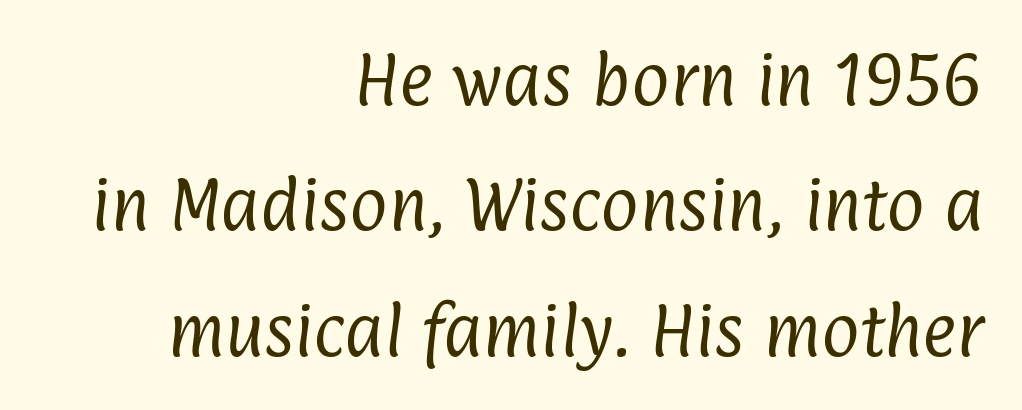
{"serif": "no", "bold": "no", "weight": "regular", "width": "condensed", "stroke_contrast": "low", "x_height": "medium", "monospaced": "no", "underline": "no", "align": "right", "line_spacing": "loose", "line_spacing_ratio": 2.16, "letter_spacing": "normal", "letter_spacing_em": 0.0, "glyph_px": 58}
